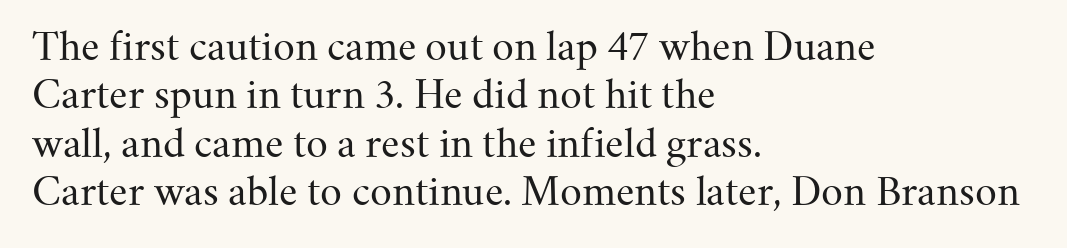
{"serif": "yes", "italic": "no", "bold": "no", "weight": "regular", "width": "normal", "stroke_contrast": "medium", "x_height": "small", "monospaced": "no", "underline": "no", "align": "left", "line_spacing": "normal", "line_spacing_ratio": 1.27, "letter_spacing": "normal", "letter_spacing_em": 0.0, "glyph_px": 38}
